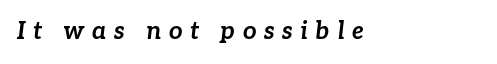
Q: Is the text bold? A: Yes.
Q: Is the text italic (slanted)? A: Yes, it leans right by about 7 degrees.
Q: Is the text underlined? A: No.
Q: How is the paragraph aligned? A: Left-aligned.
Q: Is the spacing between letters normal or unusually wide? A: Unusually wide.
